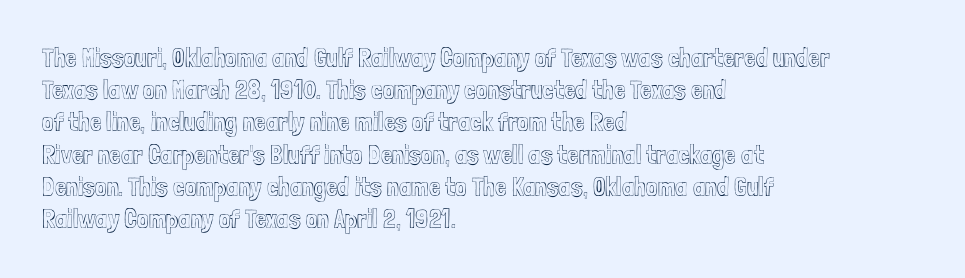
Q: Is the text italic (slanted)? A: No, it is upright.
Q: Is the text underlined? A: No.
Q: How is the paragraph aligned? A: Left-aligned.
Q: Is the spacing between letters normal or unusually wide? A: Normal.
